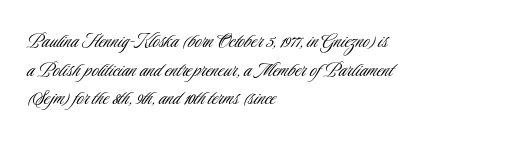
{"bold": "no", "underline": "no", "align": "left", "line_spacing_ratio": 1.24, "letter_spacing": "normal", "letter_spacing_em": 0.0, "glyph_px": 23}
